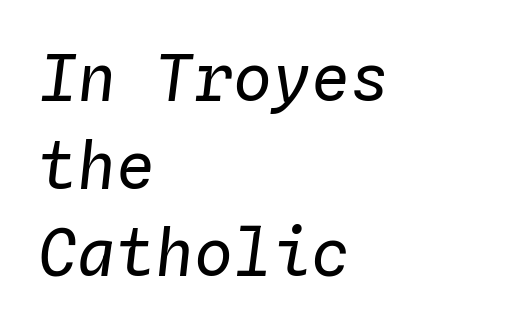
{"italic": "yes", "lean": "right", "slant_degrees": 4, "bold": "no", "weight": "regular", "width": "normal", "stroke_contrast": "low", "x_height": "medium", "monospaced": "yes", "underline": "no", "align": "left", "line_spacing": "normal", "line_spacing_ratio": 1.35, "letter_spacing": "normal", "letter_spacing_em": 0.0, "glyph_px": 65}
